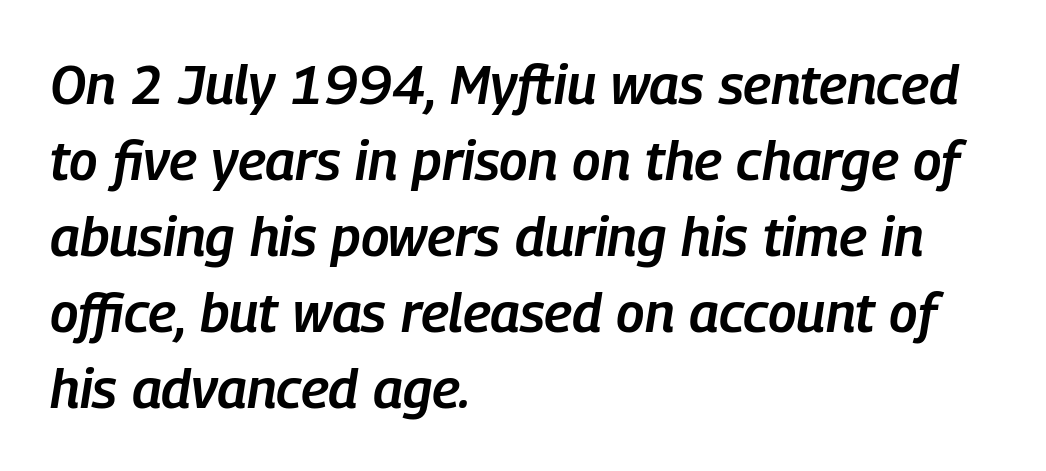
Honestly, there is no underline to notice here at all. Italic: yes, the glyphs are oblique. Do the characters align in a grid? No, the font is proportional. Firm but not heavy-handed strokes: this text is semibold. The passage shown has conventional tracking throughout.
